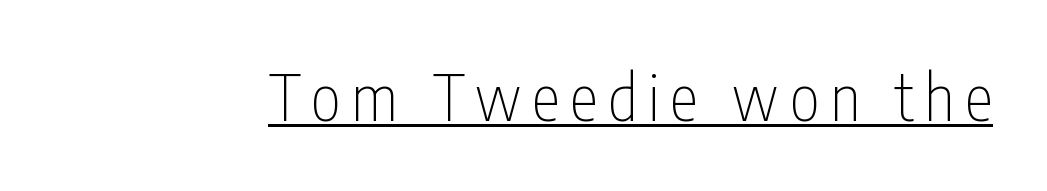
The image shows 64 px thin, condensed sans-serif type, upright; set underlined; low stroke contrast and a medium x-height.
